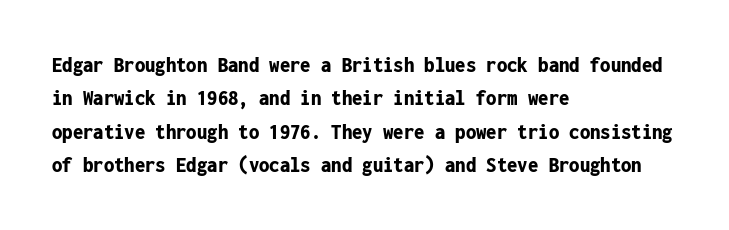
Every letter is thick-stroked: bold, no question. The space directly below the letters is spotless. How would I describe the line gaps? Plain and ordinary. A classic flush-left, rag-right setting is used for this passage. The specimen reads as upright at a glance.
